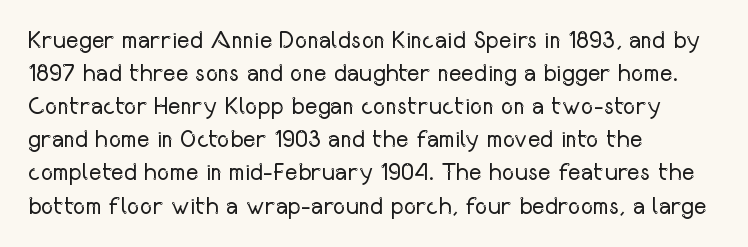
Horizontally, the lines are justified to the leading edge only. A roman cut, with each character standing at attention. The lines sit at an ordinary, default distance from one another. The font sits on the lighter half of the weight spectrum, regular included. Just letters on the line, the space beneath them empty. Standard letterfit; no display-style spreading of the glyphs.
